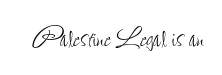
{"bold": "no", "weight": "thin", "width": "condensed", "stroke_contrast": "low", "x_height": "small", "monospaced": "no", "underline": "no", "letter_spacing": "normal", "letter_spacing_em": 0.0, "glyph_px": 33}
